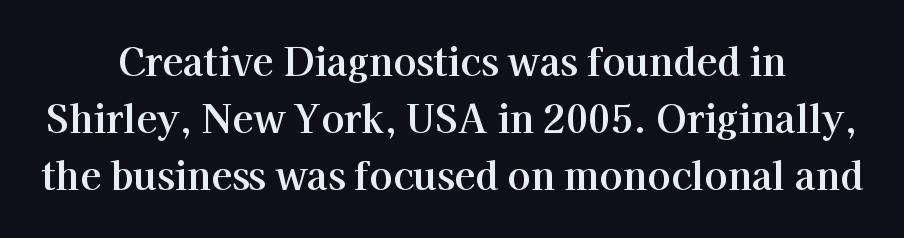
The image shows 38 px serif type, upright; set centered, normal line spacing (1.5x), normal letter spacing, not underlined; high stroke contrast and a medium x-height.
